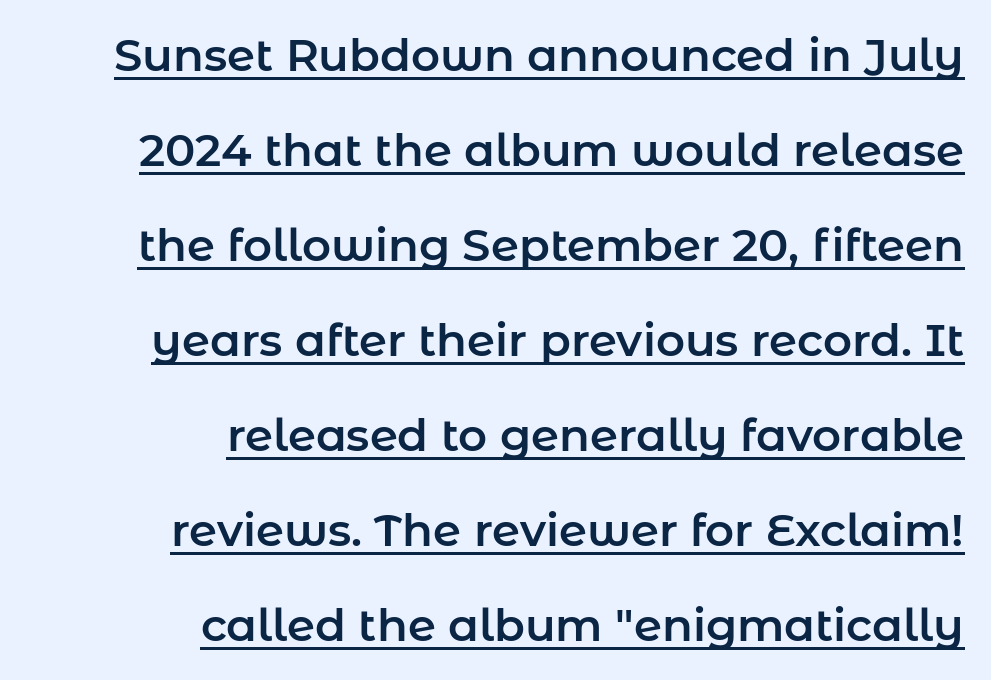
The image shows 45 px sans-serif type, upright; set right-aligned, loose line spacing (2.11x), normal letter spacing, underlined; low stroke contrast and a medium x-height.
